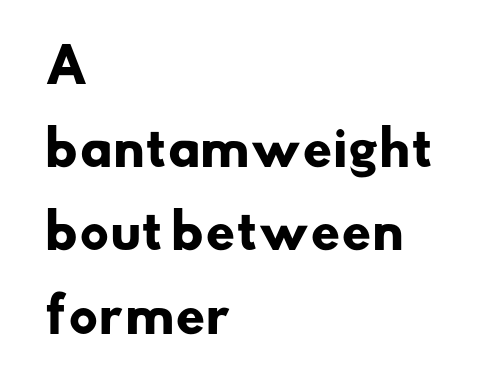
{"serif": "no", "bold": "yes", "weight": "heavy", "width": "normal", "stroke_contrast": "low", "x_height": "small", "monospaced": "no", "underline": "no", "align": "left", "line_spacing_ratio": 1.77, "letter_spacing": "normal", "letter_spacing_em": 0.0, "glyph_px": 47}
